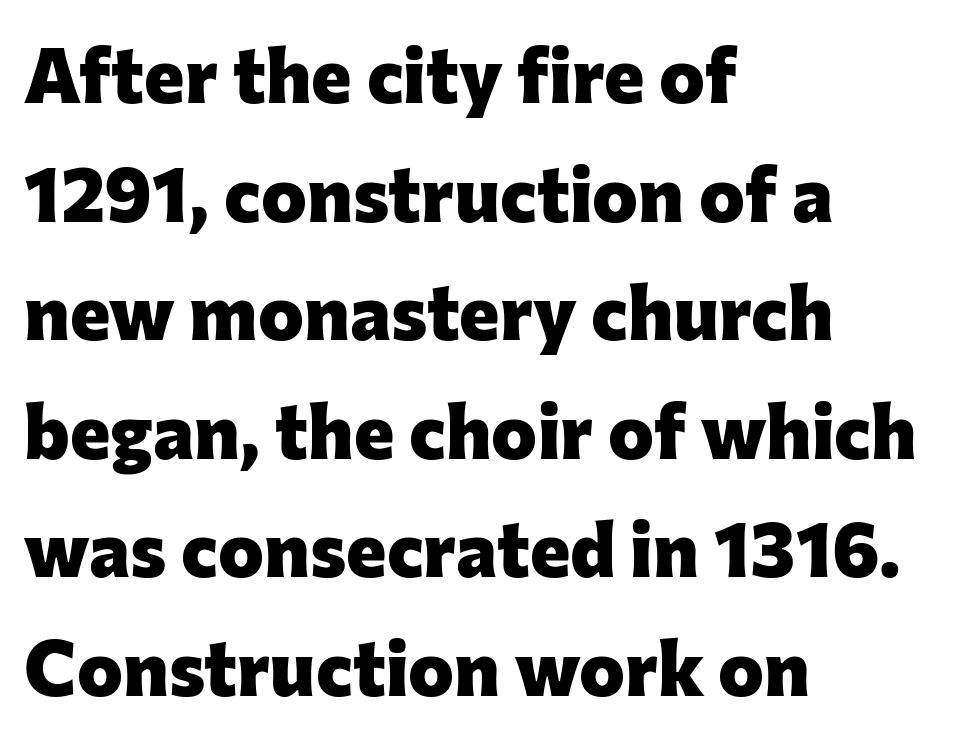
The image shows 77 px heavy sans-serif type, upright; set left-aligned, normal line spacing (1.54x), normal letter spacing, not underlined; low stroke contrast and a medium x-height.
